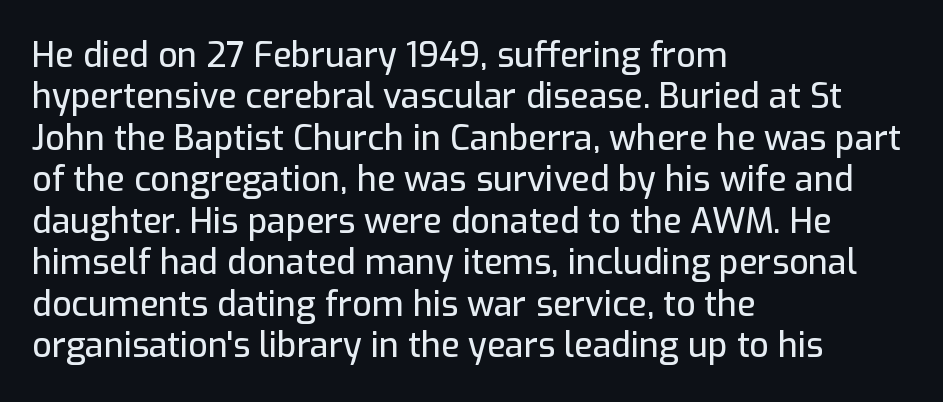
{"serif": "no", "italic": "no", "width": "normal", "stroke_contrast": "low", "x_height": "medium", "monospaced": "no", "underline": "no", "align": "left", "line_spacing_ratio": 1.22, "letter_spacing": "normal", "letter_spacing_em": 0.0, "glyph_px": 34}
